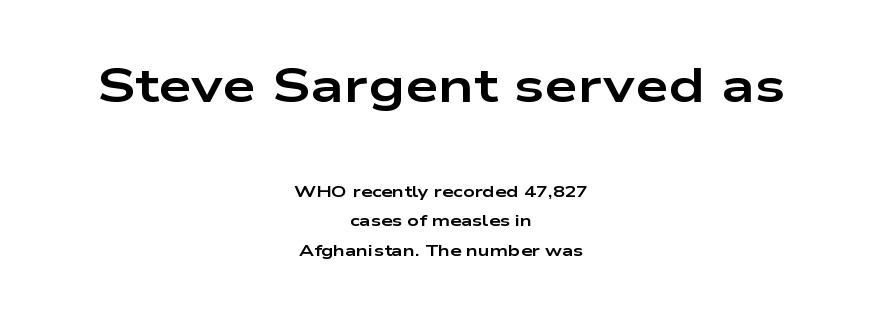
Notice how thick the strokes are: this is what a full bold looks like. Notice how the passage keeps no hard edge, just a central spine. The space beneath each line is pristine and unruled. If you drew a line through each stem, it would be perfectly vertical. The more generous point size was reserved for the upper chunk.
